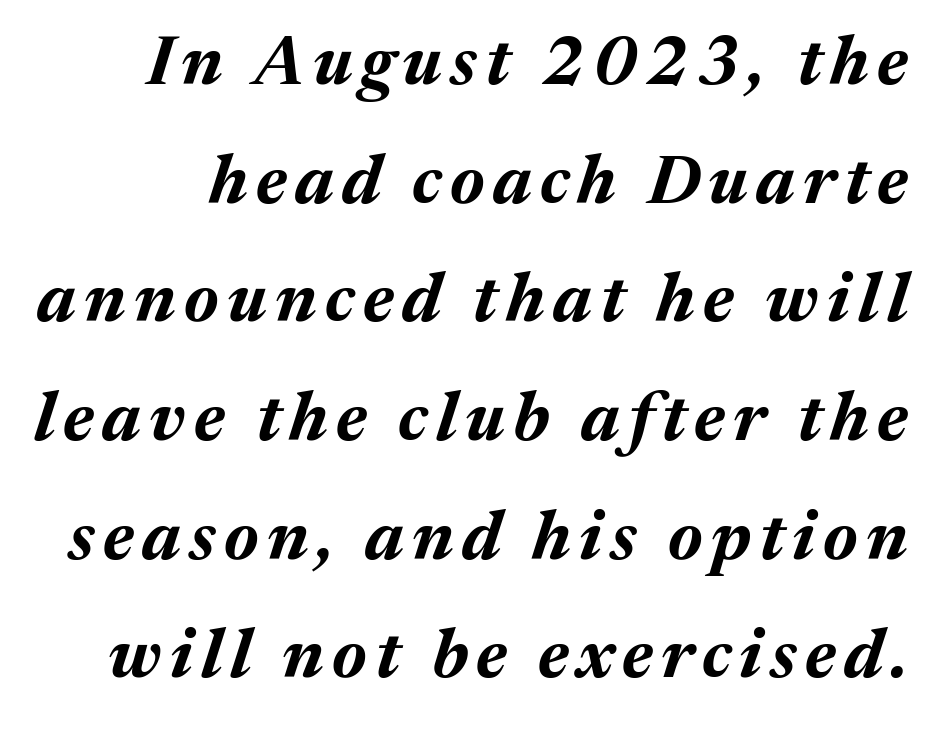
Notice how thick the strokes are: this is what a full bold looks like. You could not count columns in this text — the font is proportionally spaced. Clear beneath every line of the passage. Notice how the stems are inclined rather than vertical — that's the hallmark of italics.
